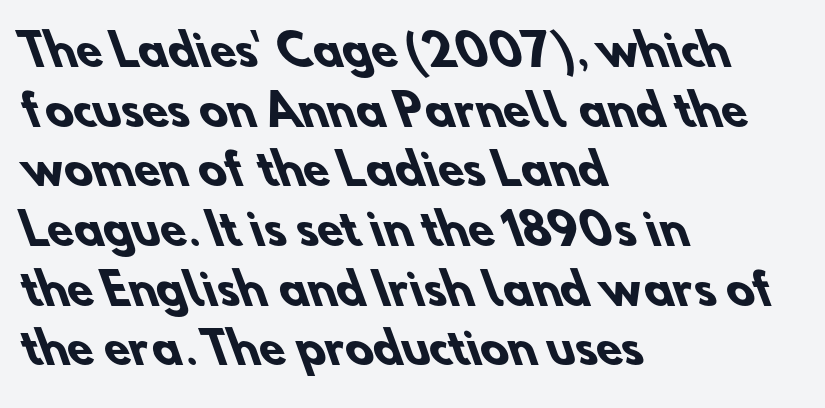
Compared with typical paragraphs, the rows here are spaced about the same. Characters follow at the spacing the type designer built in. This rendering uses left alignment, leaving the right contour irregular. Bold? Absolutely — the strokes are thick and heavy. I'd call this a sans setting — the letters go barefoot.
